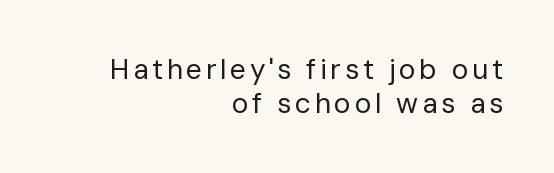
{"serif": "no", "italic": "no", "bold": "no", "weight": "regular", "width": "normal", "stroke_contrast": "low", "x_height": "medium", "monospaced": "no", "underline": "no", "align": "right", "line_spacing_ratio": 1.21, "glyph_px": 28}
